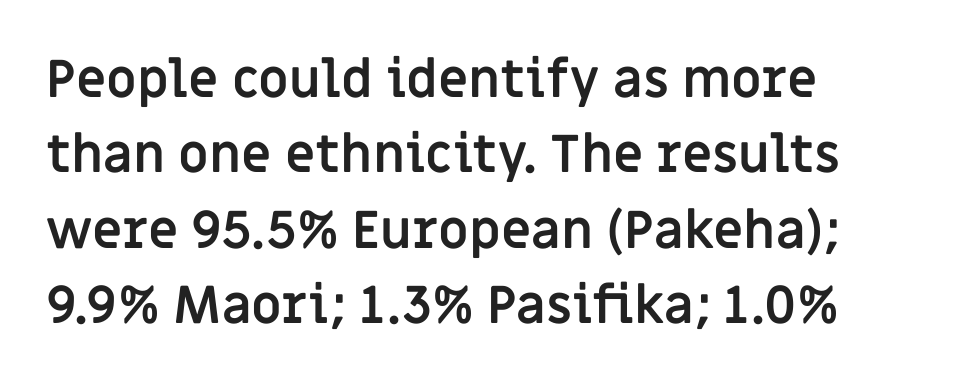
The image shows 52 px semibold sans-serif type, upright; set left-aligned, normal line spacing (1.45x), normal letter spacing, not underlined; low stroke contrast and a large x-height.
